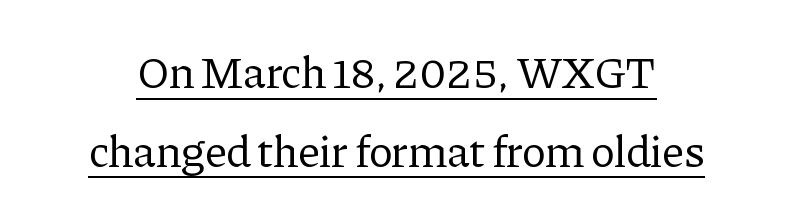
Q: Is the text bold? A: No.
Q: Is the text italic (slanted)? A: No, it is upright.
Q: Is the typeface a serif or a sans-serif typeface? A: Serif.
Q: Is the text underlined? A: Yes.
Q: Is the spacing between letters normal or unusually wide? A: Normal.
Q: Width (condensed, normal, or wide)? A: Normal.
Q: Stroke contrast? A: Low.
Q: x-height? A: Medium.
Q: Monospaced? A: No.
